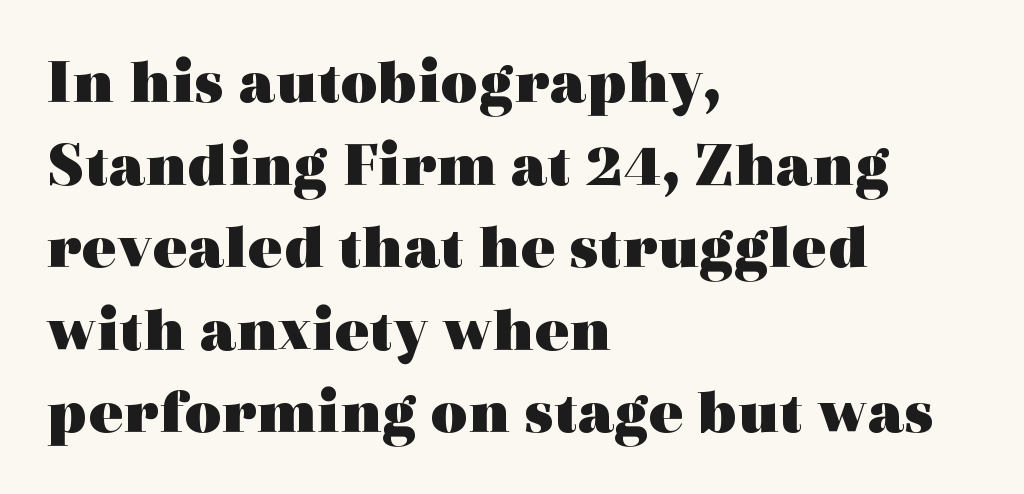
{"serif": "yes", "italic": "no", "bold": "yes", "weight": "heavy", "width": "wide", "x_height": "medium", "monospaced": "no", "underline": "no", "align": "left", "line_spacing": "normal", "line_spacing_ratio": 1.29, "letter_spacing": "normal", "letter_spacing_em": 0.0, "glyph_px": 64}
